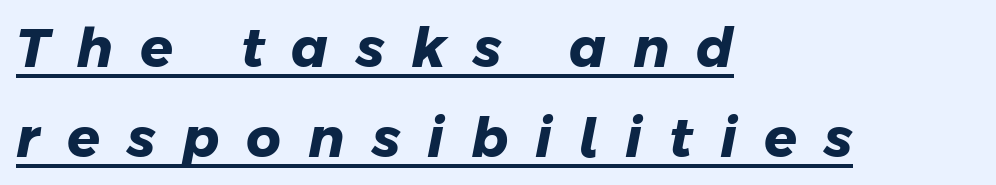
{"serif": "no", "bold": "yes", "weight": "heavy", "width": "normal", "stroke_contrast": "low", "x_height": "medium", "monospaced": "no", "underline": "yes", "align": "left", "line_spacing": "normal", "line_spacing_ratio": 1.66, "letter_spacing": "wide", "letter_spacing_em": 0.5, "glyph_px": 54}
